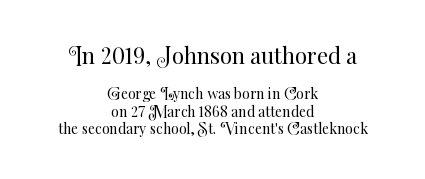
{"italic": "no", "bold": "no", "underline": "no", "align": "center", "line_spacing": "normal", "line_spacing_ratio": 1.25, "letter_spacing": "normal", "letter_spacing_em": 0.0, "larger_block": "first", "size_ratio": 1.57, "glyph_px": 22}
